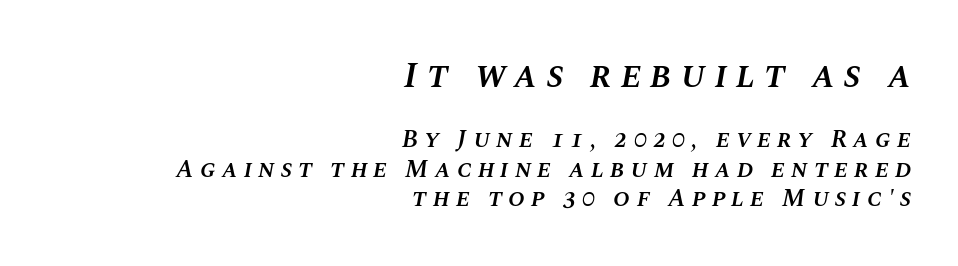
The image shows 37 px semibold type, italic (leaning right); set right-aligned, line spacing 1.18x, unusually wide letter spacing (+0.24 em), not underlined; the first (top) block is 1.48x larger; medium stroke contrast and a large x-height.
